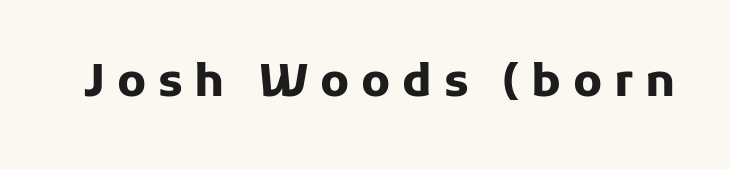
Q: Is the text bold? A: Yes.
Q: Is the text italic (slanted)? A: No, it is upright.
Q: Is the typeface a serif or a sans-serif typeface? A: Sans-serif.
Q: Is the text underlined? A: No.
Q: Is the spacing between letters normal or unusually wide? A: Unusually wide.
Q: Width (condensed, normal, or wide)? A: Normal.
Q: Stroke contrast? A: Low.
Q: x-height? A: Medium.
Q: Monospaced? A: No.
